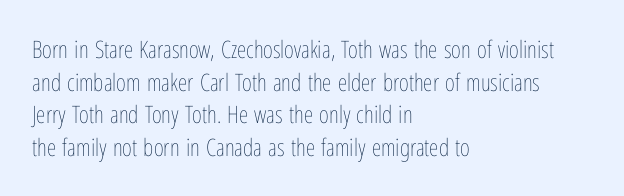
The image shows 24 px text type, upright; set left-aligned, normal line spacing (1.36x), normal letter spacing, not underlined.
